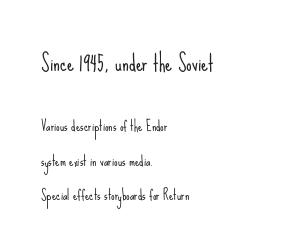
The image shows 22 px text type, upright; set left-aligned, loose line spacing (2.45x), normal letter spacing, not underlined; the first (top) block is 1.57x larger.
